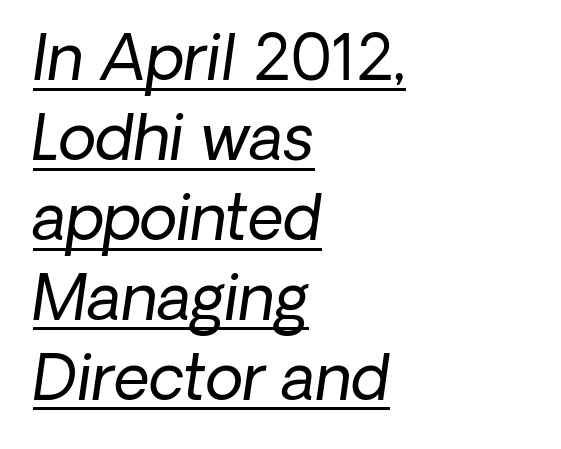
{"italic": "yes", "lean": "right", "slant_degrees": 8, "bold": "no", "weight": "regular", "width": "normal", "stroke_contrast": "low", "x_height": "medium", "monospaced": "no", "underline": "yes", "align": "left", "line_spacing": "normal", "line_spacing_ratio": 1.29, "letter_spacing": "normal", "letter_spacing_em": 0.0, "glyph_px": 62}
